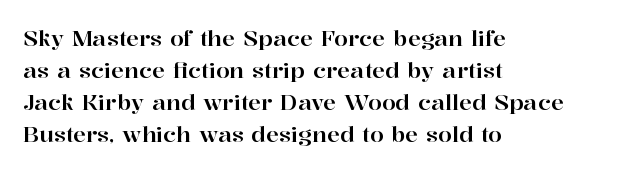
{"italic": "no", "underline": "no", "align": "left", "line_spacing": "normal", "line_spacing_ratio": 1.45, "letter_spacing": "normal", "letter_spacing_em": 0.0, "glyph_px": 22}
